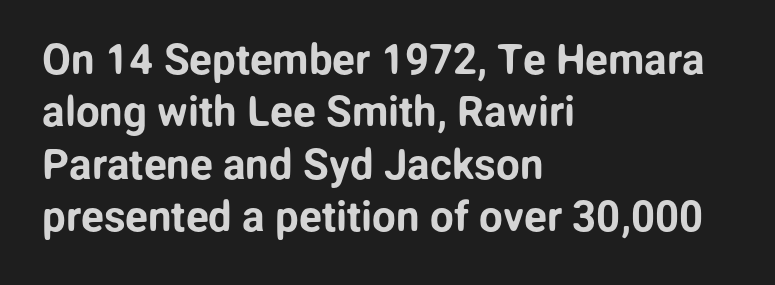
Q: Is the text italic (slanted)? A: No, it is upright.
Q: Is the typeface a serif or a sans-serif typeface? A: Sans-serif.
Q: Is the text underlined? A: No.
Q: How is the paragraph aligned? A: Left-aligned.
Q: Is the spacing between letters normal or unusually wide? A: Normal.
Q: Is the spacing between lines tight, normal or loose? A: Normal.
Q: Width (condensed, normal, or wide)? A: Normal.
Q: Stroke contrast? A: Low.
Q: x-height? A: Medium.
Q: Monospaced? A: No.
